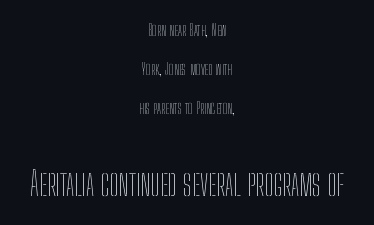
Layout note: lines centered. In terms of leading, this rendering errs on the spacious side. Note the varied advance widths — an 'i' is clearly narrower than an 'm'. Ink coverage per letter is moderate at most. The words here are not underlined.
